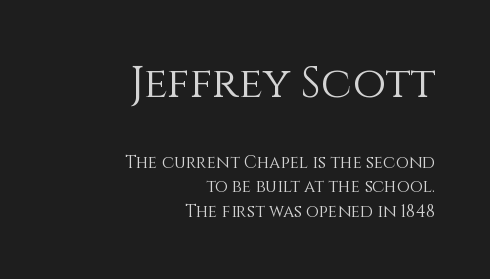
The rendering shrinks the type as you move from the upper chunk to the lower. The rag falls on the left side of this text block. Whoever set this chose a conventional vertical rhythm. How are the letters spaced? Ordinarily, with no added tracking.
